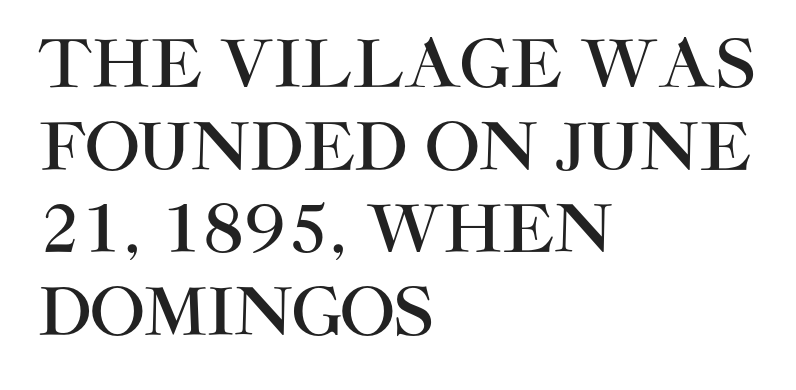
{"serif": "no", "italic": "no", "width": "normal", "stroke_contrast": "high", "x_height": "large", "monospaced": "no", "underline": "no", "align": "left", "line_spacing": "normal", "line_spacing_ratio": 1.27, "letter_spacing": "normal", "letter_spacing_em": 0.0, "glyph_px": 65}
